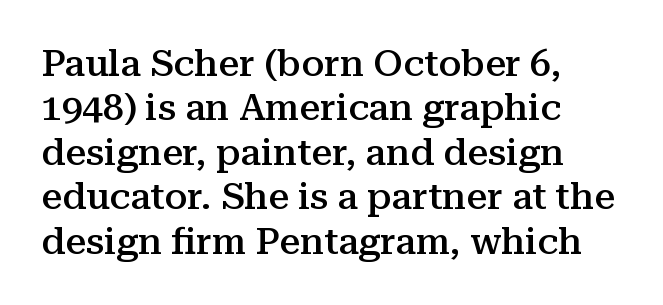
{"serif": "yes", "italic": "no", "bold": "semi", "weight": "semibold", "width": "normal", "stroke_contrast": "medium", "x_height": "medium", "monospaced": "no", "underline": "no", "align": "left", "line_spacing_ratio": 1.2, "letter_spacing": "normal", "letter_spacing_em": 0.0, "glyph_px": 37}
